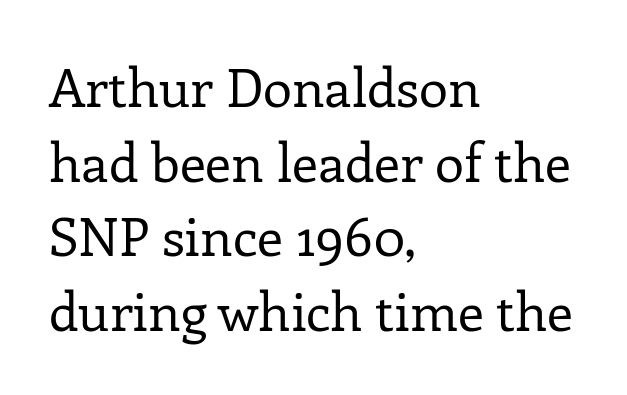
{"serif": "yes", "italic": "no", "bold": "no", "weight": "regular", "width": "normal", "stroke_contrast": "low", "x_height": "medium", "monospaced": "no", "underline": "no", "align": "left", "line_spacing": "normal", "line_spacing_ratio": 1.41, "letter_spacing": "normal", "letter_spacing_em": 0.0, "glyph_px": 53}
